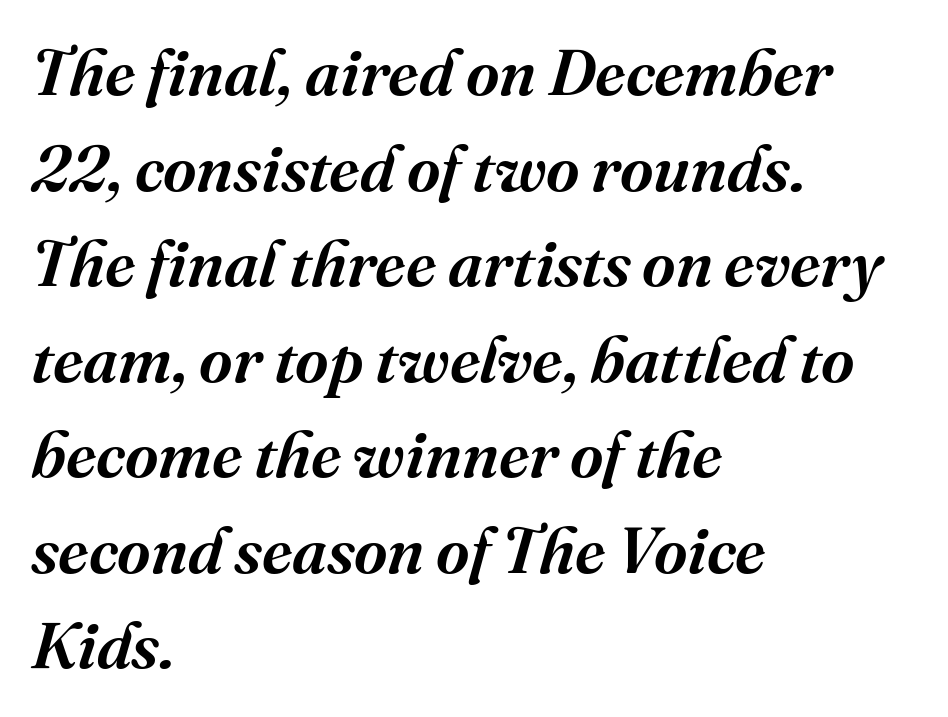
The image shows 65 px serif type, italic (leaning right); set left-aligned, normal line spacing (1.47x), normal letter spacing, not underlined; medium stroke contrast and a medium x-height.
